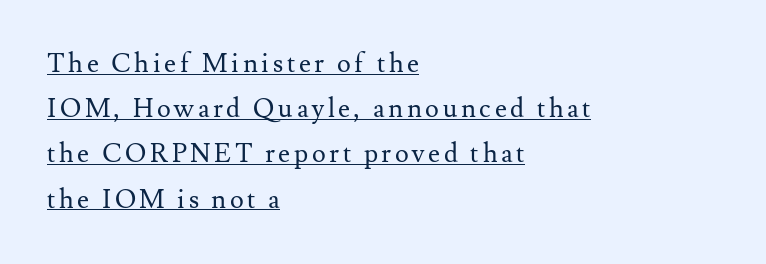
The image shows 26 px text type, upright; set left-aligned, line spacing 1.74x, underlined.
